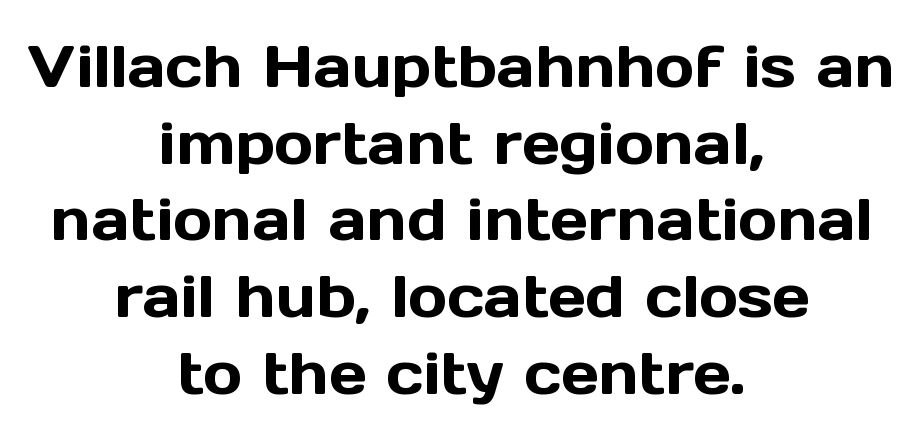
Q: Is the text italic (slanted)? A: No, it is upright.
Q: Is the typeface a serif or a sans-serif typeface? A: Sans-serif.
Q: Is the text underlined? A: No.
Q: How is the paragraph aligned? A: Centered.
Q: Is the spacing between letters normal or unusually wide? A: Normal.
Q: Is the spacing between lines tight, normal or loose? A: Normal.
Q: Width (condensed, normal, or wide)? A: Normal.
Q: x-height? A: Medium.
Q: Monospaced? A: No.
